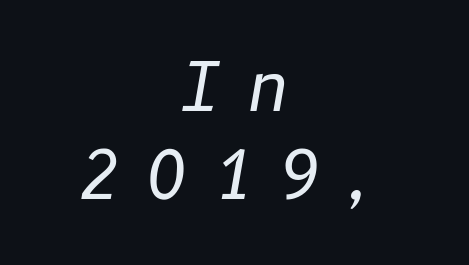
Q: Is the text bold? A: No.
Q: Is the text italic (slanted)? A: Yes, it leans right by about 10 degrees.
Q: Is the text underlined? A: No.
Q: How is the paragraph aligned? A: Centered.
Q: Is the spacing between letters normal or unusually wide? A: Unusually wide.
Q: Is the spacing between lines tight, normal or loose? A: Normal.
Q: Width (condensed, normal, or wide)? A: Normal.
Q: Stroke contrast? A: Low.
Q: x-height? A: Medium.
